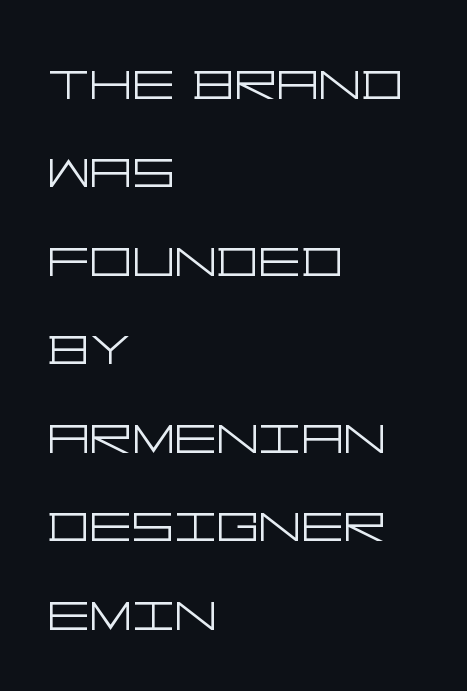
The image shows 66 px light, wide sans-serif type, upright; set left-aligned, normal line spacing (1.34x), normal letter spacing, not underlined; low stroke contrast and a large x-height.
